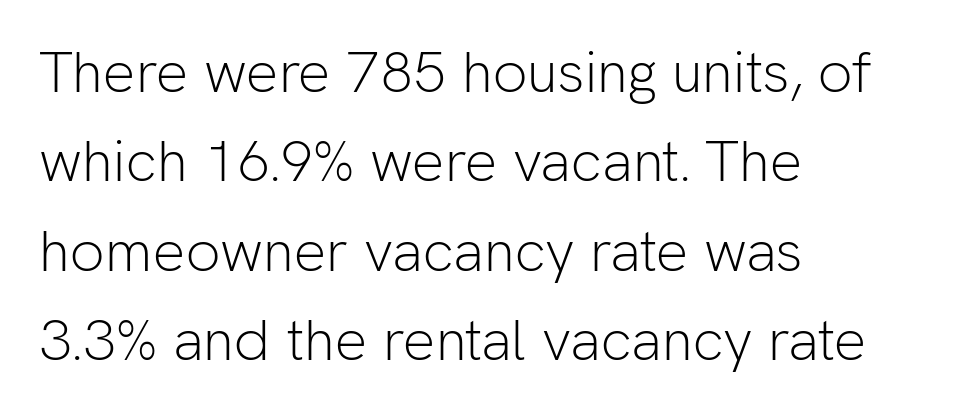
The image shows 58 px light sans-serif type, upright; set left-aligned, normal line spacing (1.54x), normal letter spacing, not underlined; low stroke contrast and a medium x-height.
